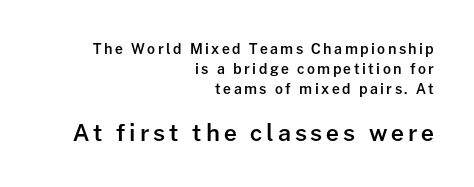
{"italic": "no", "bold": "semi", "underline": "no", "align": "right", "line_spacing": "normal", "line_spacing_ratio": 1.43, "larger_block": "second", "size_ratio": 1.64, "glyph_px": 23}
